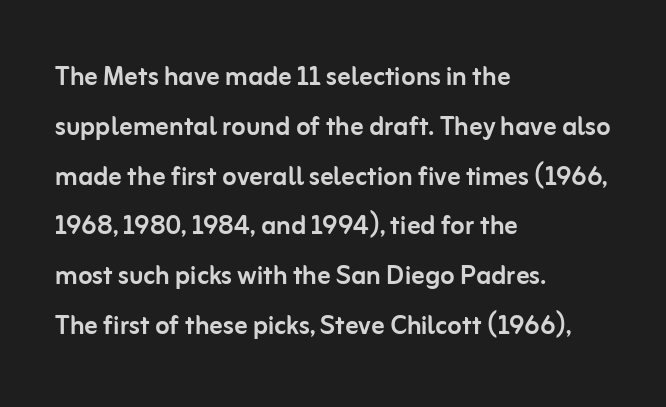
{"serif": "no", "italic": "no", "width": "normal", "stroke_contrast": "low", "x_height": "medium", "monospaced": "no", "underline": "no", "align": "left", "line_spacing": "normal", "line_spacing_ratio": 1.51, "letter_spacing": "normal", "letter_spacing_em": 0.0, "glyph_px": 33}
